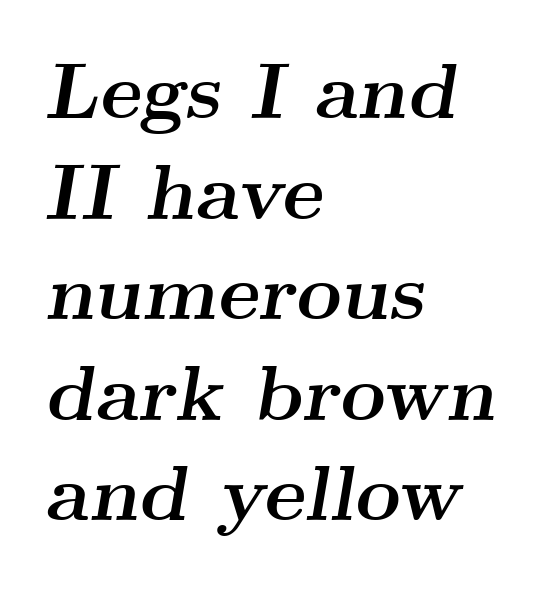
The letterforms sit shoulder to shoulder at normal distance. Honestly, the row spacing looks completely unremarkable. Character widths vary here, with narrow letters taking less room than wide ones. A typesetter would mark this as italic. Every letter is thick-stroked: bold, no question.
